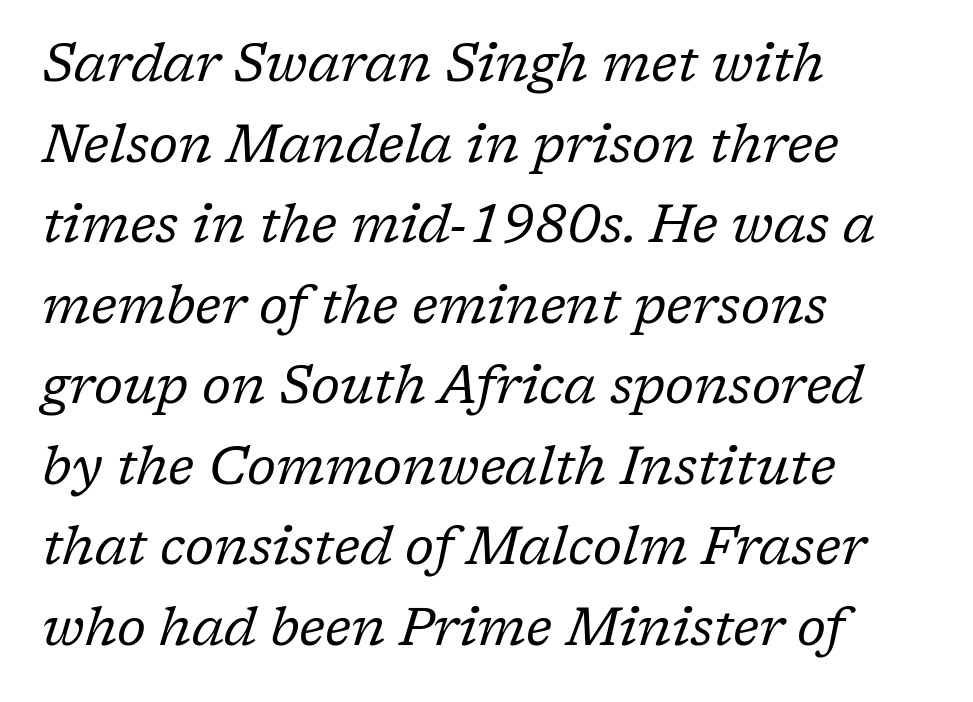
Q: Is the text bold? A: No.
Q: Is the text italic (slanted)? A: Yes, it leans right by about 17 degrees.
Q: Is the typeface a serif or a sans-serif typeface? A: Serif.
Q: Is the text underlined? A: No.
Q: How is the paragraph aligned? A: Left-aligned.
Q: Is the spacing between letters normal or unusually wide? A: Normal.
Q: Is the spacing between lines tight, normal or loose? A: Normal.
Q: Width (condensed, normal, or wide)? A: Normal.
Q: Stroke contrast? A: Low.
Q: x-height? A: Medium.
Q: Monospaced? A: No.
